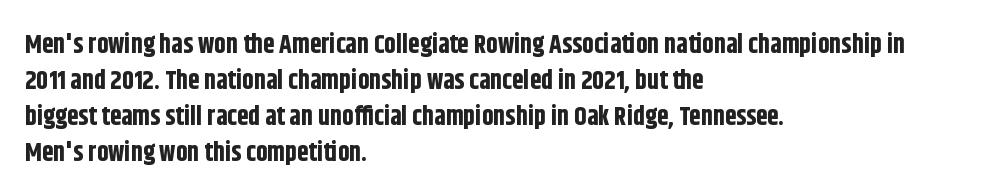
The image shows 26 px bold type, upright; set left-aligned, normal line spacing (1.38x), normal letter spacing, not underlined.
